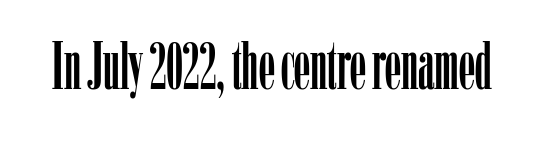
{"serif": "yes", "italic": "no", "width": "condensed", "stroke_contrast": "low", "x_height": "medium", "monospaced": "no", "underline": "no", "letter_spacing": "normal", "letter_spacing_em": 0.0, "glyph_px": 65}
